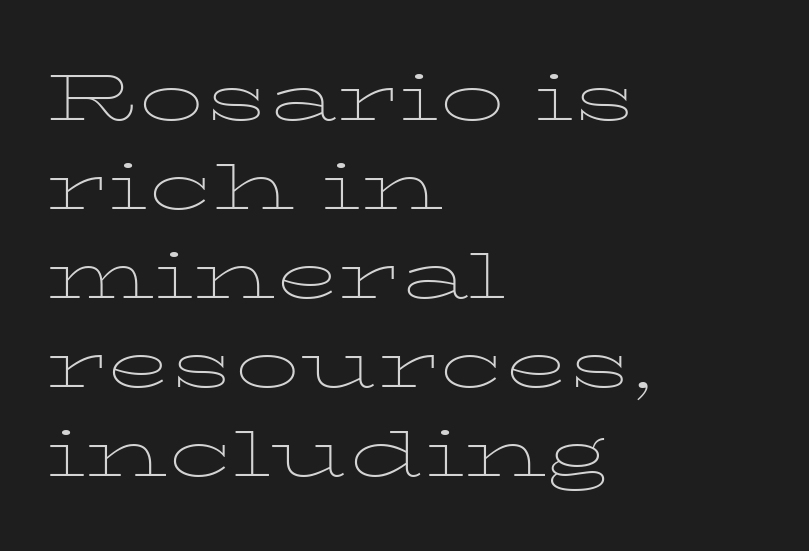
Q: Is the text bold? A: No.
Q: Is the text italic (slanted)? A: No, it is upright.
Q: Is the typeface a serif or a sans-serif typeface? A: Serif.
Q: Is the text underlined? A: No.
Q: How is the paragraph aligned? A: Left-aligned.
Q: Is the spacing between letters normal or unusually wide? A: Normal.
Q: Is the spacing between lines tight, normal or loose? A: Normal.
Q: Width (condensed, normal, or wide)? A: Wide.
Q: Stroke contrast? A: Low.
Q: x-height? A: Medium.
Q: Monospaced? A: No.
